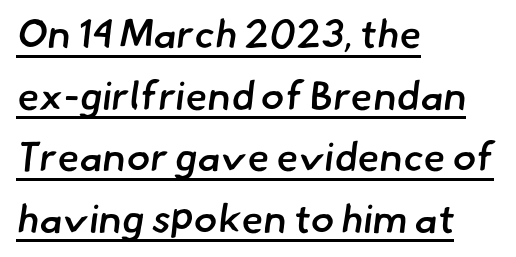
The image shows 40 px semibold sans-serif type; set left-aligned, normal line spacing (1.54x), normal letter spacing, underlined; low stroke contrast and a small x-height.
